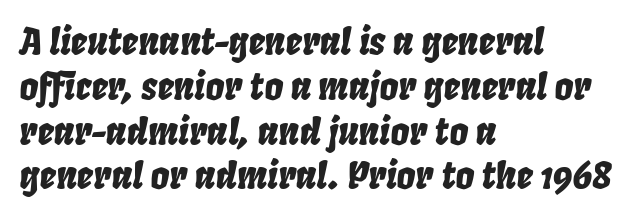
Q: Is the text italic (slanted)? A: Yes, it leans right by about 8 degrees.
Q: Is the text underlined? A: No.
Q: How is the paragraph aligned? A: Left-aligned.
Q: Is the spacing between letters normal or unusually wide? A: Normal.
Q: Width (condensed, normal, or wide)? A: Condensed.
Q: Stroke contrast? A: Low.
Q: x-height? A: Large.
Q: Monospaced? A: No.
